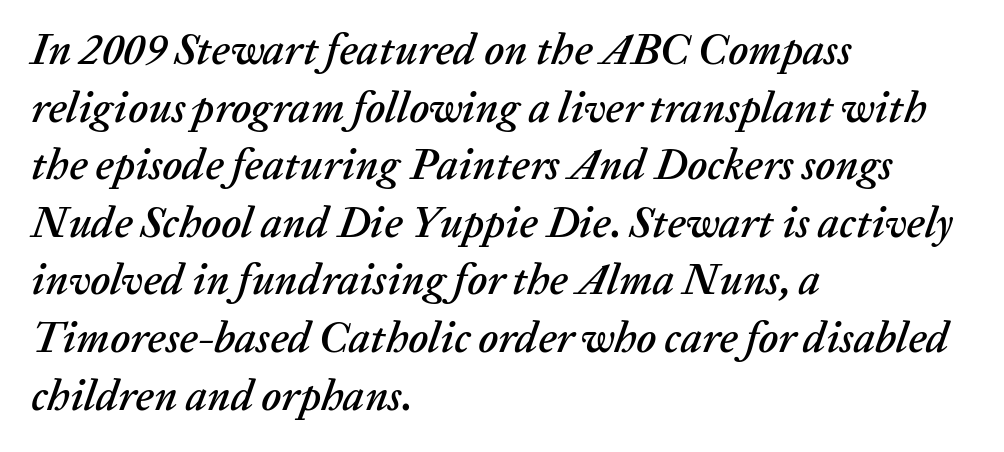
The rendering uses natural spacing where letterforms have individual widths. Words appear dense and cohesive because spacing is normal. Type without underlining. This is oblique type, the kind used for emphasis or titles. Visually the block forms a straight wall on the left and a jagged coastline on the right. The line-height multiplier appears to be the usual default.
